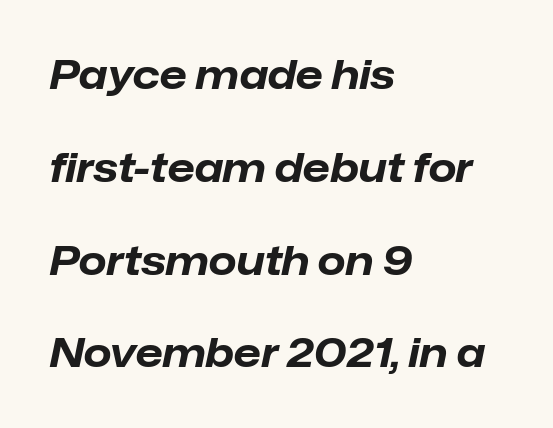
The image shows 40 px bold type, italic (leaning right); set left-aligned, loose line spacing (2.32x), normal letter spacing, not underlined; low stroke contrast and a medium x-height.
